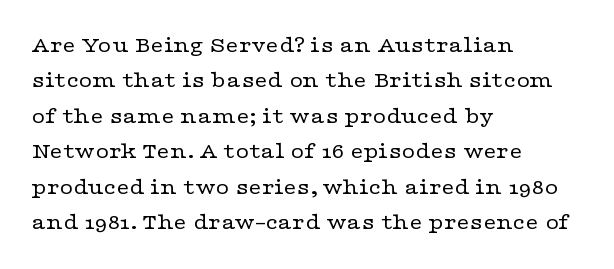
Q: Is the text bold? A: No.
Q: Is the text italic (slanted)? A: No, it is upright.
Q: Is the text underlined? A: No.
Q: How is the paragraph aligned? A: Left-aligned.
Q: Is the spacing between letters normal or unusually wide? A: Normal.
Q: Is the spacing between lines tight, normal or loose? A: Normal.
